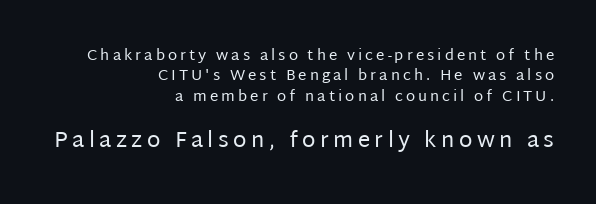
{"italic": "no", "bold": "no", "underline": "no", "align": "right", "line_spacing": "normal", "line_spacing_ratio": 1.36, "letter_spacing": "wide", "letter_spacing_em": 0.2, "larger_block": "second", "size_ratio": 1.47, "glyph_px": 22}
